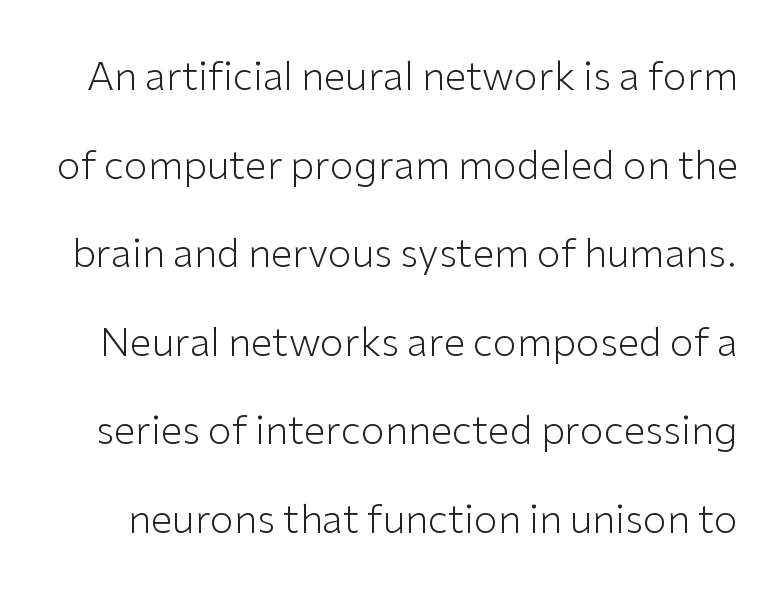
Weight class: somewhere from thin through regular. Reading down the column, the eye jumps a long way to each next line. Each row of text sits above clean, open space. A typesetter would call this proportional, since set widths differ per character. The tracking reads as untouched default to a designer's eye. You can tell it's not italic because the verticals are truly vertical.
